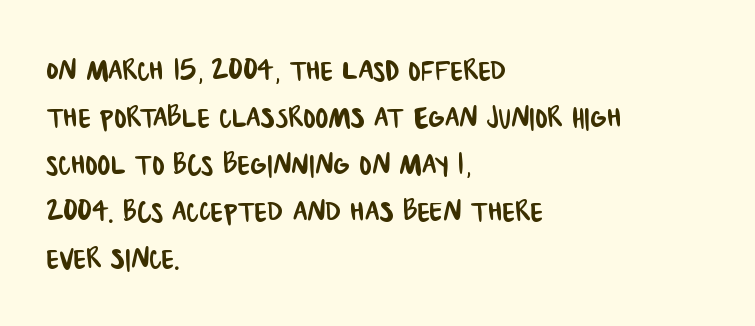
{"serif": "no", "width": "condensed", "stroke_contrast": "low", "x_height": "large", "monospaced": "no", "underline": "no", "align": "left", "line_spacing": "normal", "line_spacing_ratio": 1.27, "letter_spacing": "normal", "letter_spacing_em": 0.0, "glyph_px": 37}
